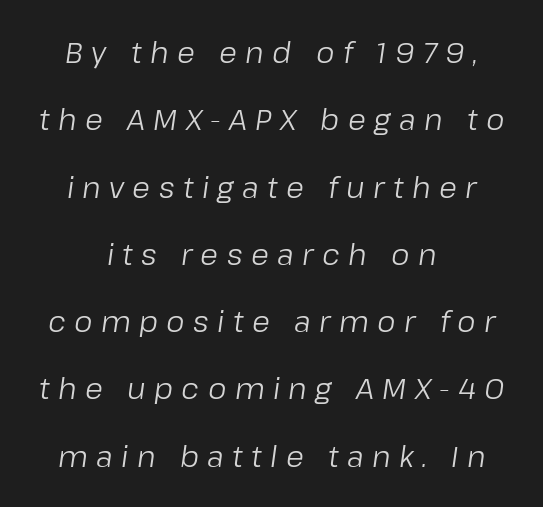
The passage shown is typed in a proportional face where columns would drift. The face used here is rendered with a markedly widened letterfit. Italic? Definitely — the glyphs are oblique. Plain, unruled lines of type. The leading is generous, giving the passage an open texture.
